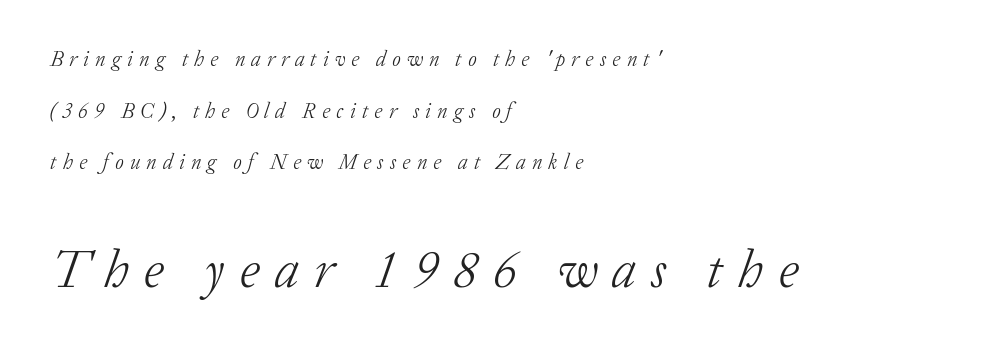
A student would call this left alignment; a typographer would say flush left, rag right. The second block has been scaled up relative to the first. Classification — serif. Each word looks stretched out because of the extra space between its letters. The passage shown leans; its letterforms are oblique. Stroke mass is kept to a normal reading level or below.
